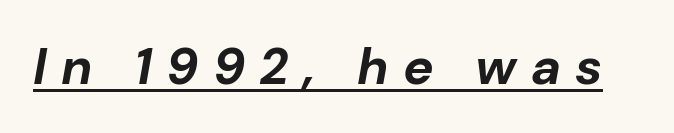
{"italic": "yes", "lean": "right", "slant_degrees": 10, "bold": "yes", "weight": "bold", "width": "normal", "stroke_contrast": "low", "x_height": "medium", "monospaced": "no", "underline": "yes", "letter_spacing": "wide", "letter_spacing_em": 0.28, "glyph_px": 51}
